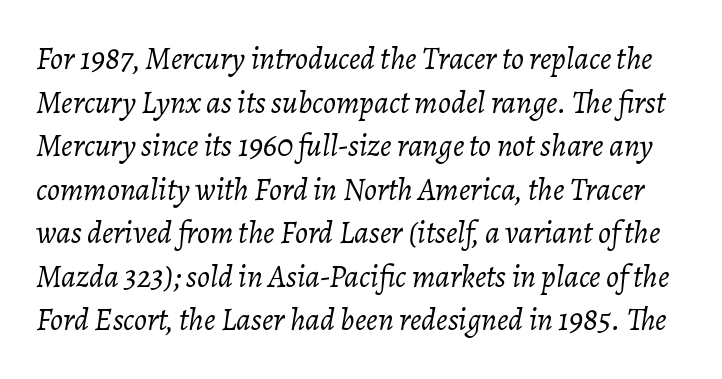
{"italic": "yes", "lean": "right", "slant_degrees": 7, "bold": "no", "weight": "light", "width": "normal", "stroke_contrast": "low", "x_height": "medium", "monospaced": "no", "underline": "no", "line_spacing": "normal", "line_spacing_ratio": 1.36, "letter_spacing": "normal", "letter_spacing_em": 0.0, "glyph_px": 32}
